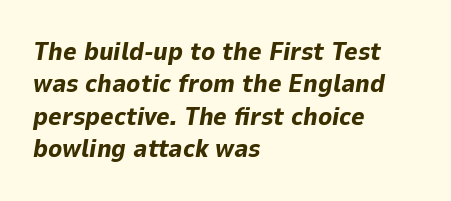
The image shows 26 px bold type, italic (leaning right); set left-aligned, normal line spacing (1.25x), normal letter spacing, not underlined.
